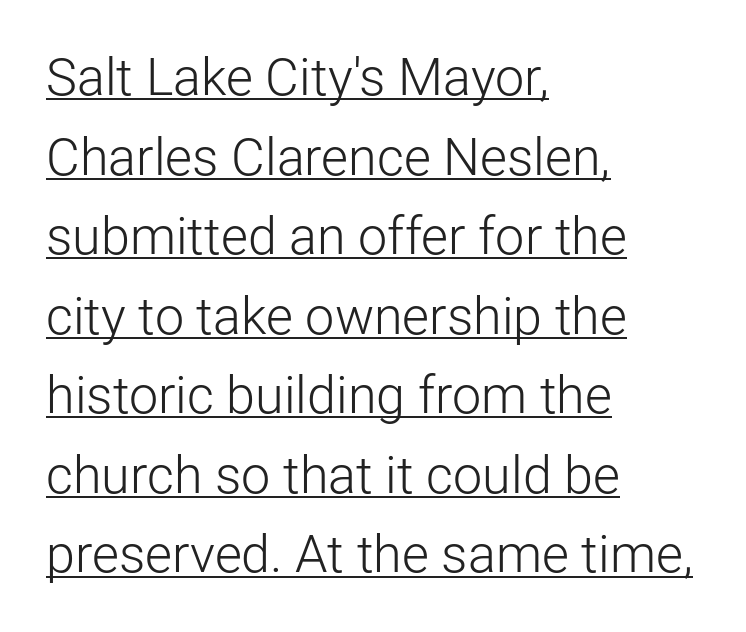
The image shows 52 px light sans-serif type, upright; set left-aligned, normal line spacing (1.53x), normal letter spacing, underlined; low stroke contrast and a medium x-height.
